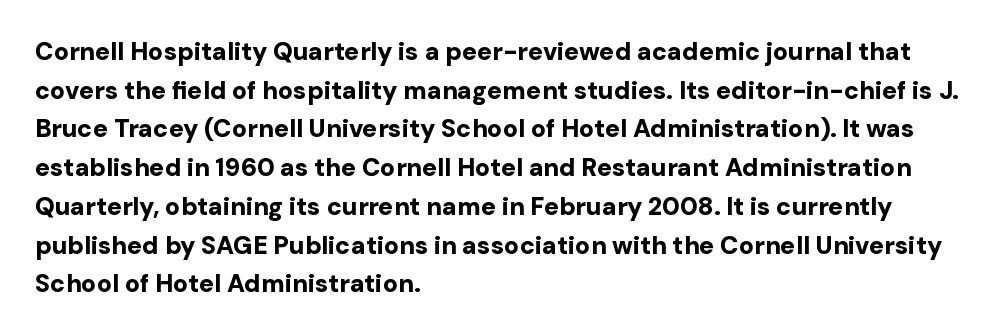
Lines of text with bare space underneath. Default kerning and tracking; the words read as compact shapes. Typeset ragged right — the left edge is the straight one. Regarding leading, the lines here are spaced in the standard way. Every stem runs plumb, perpendicular to the baseline.
